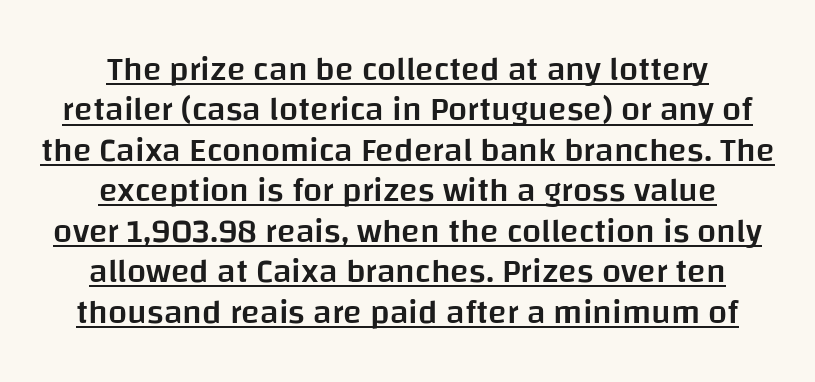
Q: Is the text bold? A: Semi-bold.
Q: Is the text italic (slanted)? A: No, it is upright.
Q: Is the typeface a serif or a sans-serif typeface? A: Sans-serif.
Q: Is the text underlined? A: Yes.
Q: How is the paragraph aligned? A: Centered.
Q: Is the spacing between letters normal or unusually wide? A: Normal.
Q: Width (condensed, normal, or wide)? A: Normal.
Q: Stroke contrast? A: Low.
Q: x-height? A: Large.
Q: Monospaced? A: No.
